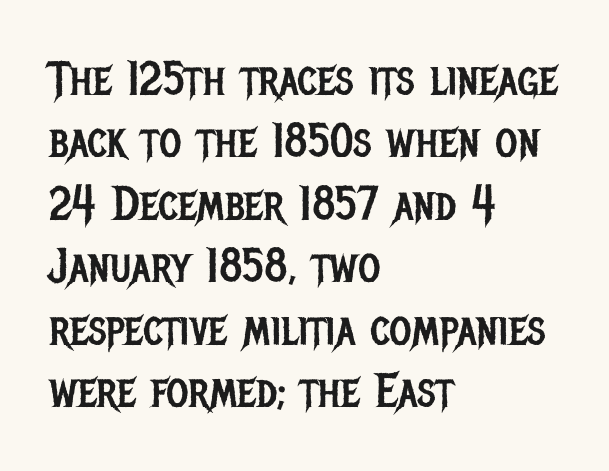
The image shows 48 px regular-weight, condensed sans-serif type, upright; set left-aligned, normal line spacing (1.3x), normal letter spacing, not underlined; low stroke contrast and a large x-height.
